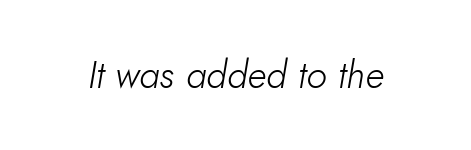
A light-to-regular cut is what we see here. The letters sit at their default tracking, neither squeezed nor spread. The passage shown is typed in a proportional face where columns would drift. This is oblique type, the kind used for emphasis or titles. The specimen omits any rule beneath the text block's lines.
